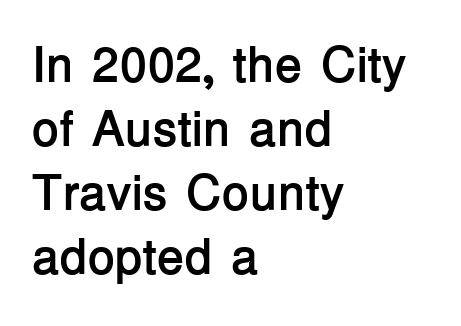
The letters carry no serifs — their stems end cleanly without finishing strokes. Spacing verdict: proportional, widths tailored to each character. Letter spacing: default. The glyphs are unaccompanied by any horizontal stroke below them. Quick note: not italic, upright. In terms of weight, the rendering is a true, heavy bold.
